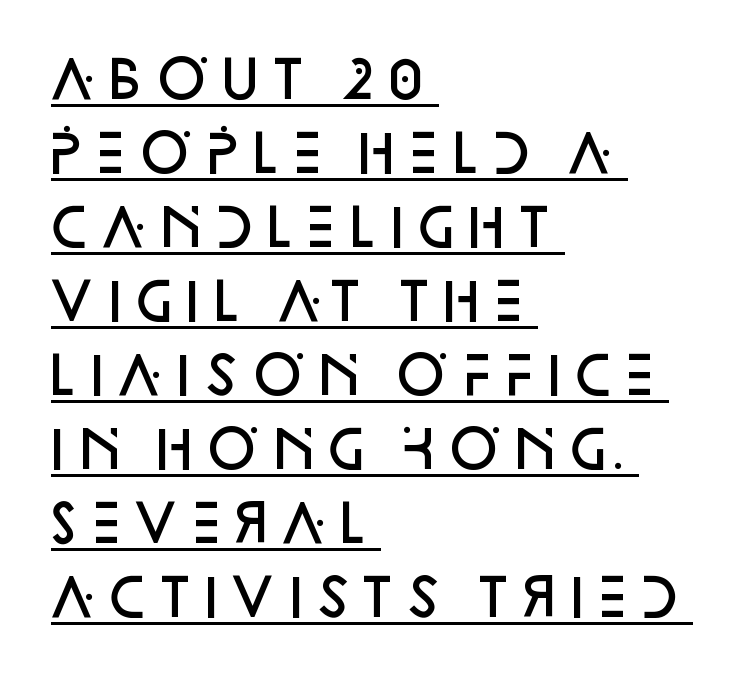
The image shows 51 px semibold sans-serif type, upright; set left-aligned, normal line spacing (1.45x), normal letter spacing, underlined; low stroke contrast and a large x-height.
